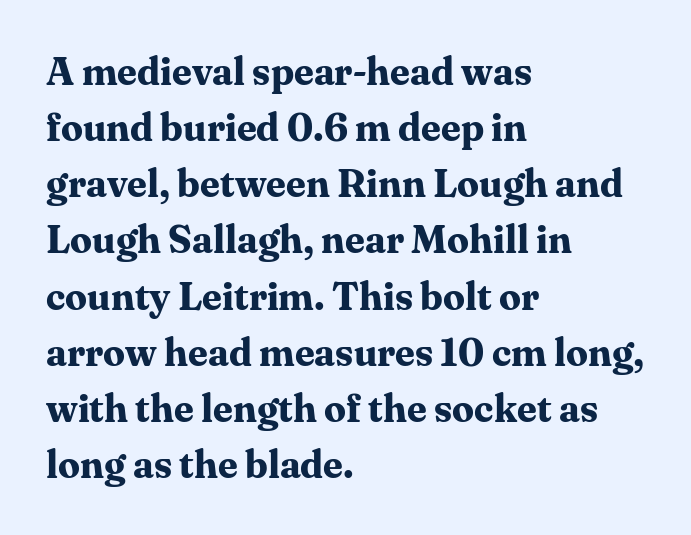
Q: Is the text bold? A: Yes.
Q: Is the text italic (slanted)? A: No, it is upright.
Q: Is the typeface a serif or a sans-serif typeface? A: Serif.
Q: Is the text underlined? A: No.
Q: How is the paragraph aligned? A: Left-aligned.
Q: Is the spacing between letters normal or unusually wide? A: Normal.
Q: Is the spacing between lines tight, normal or loose? A: Normal.
Q: Width (condensed, normal, or wide)? A: Normal.
Q: Stroke contrast? A: Medium.
Q: x-height? A: Medium.
Q: Monospaced? A: No.
